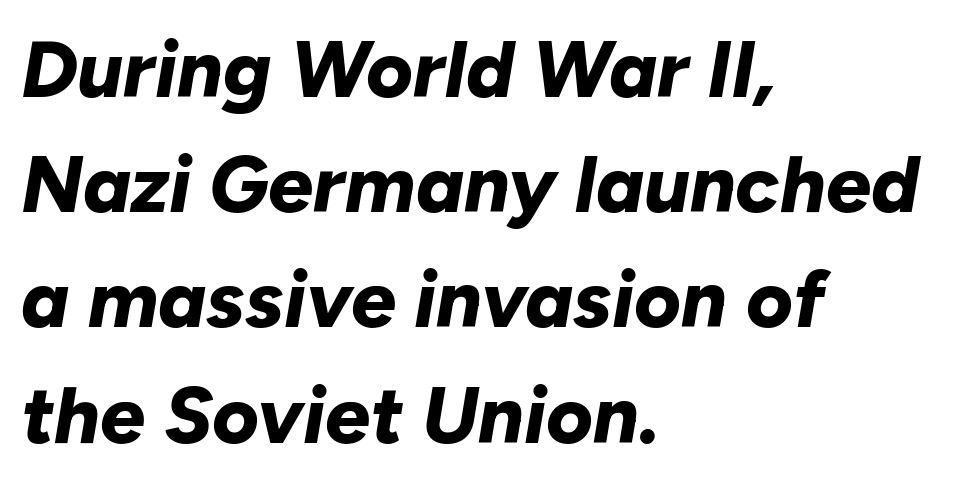
The image shows 80 px bold type, italic (leaning right); set left-aligned, normal line spacing (1.44x), normal letter spacing, not underlined; low stroke contrast and a medium x-height.
